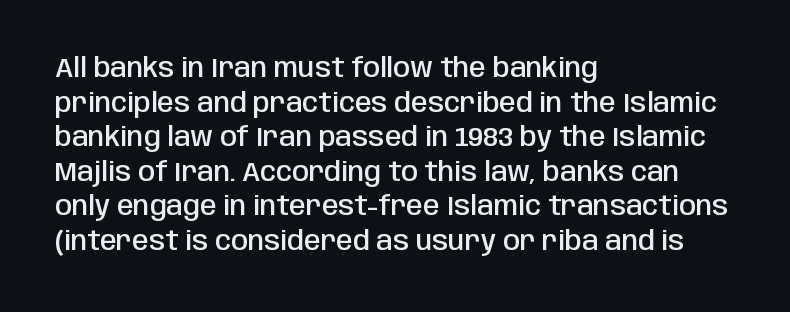
{"italic": "no", "bold": "semi", "underline": "no", "align": "left", "line_spacing": "normal", "line_spacing_ratio": 1.28, "letter_spacing": "normal", "letter_spacing_em": 0.0, "glyph_px": 27}
